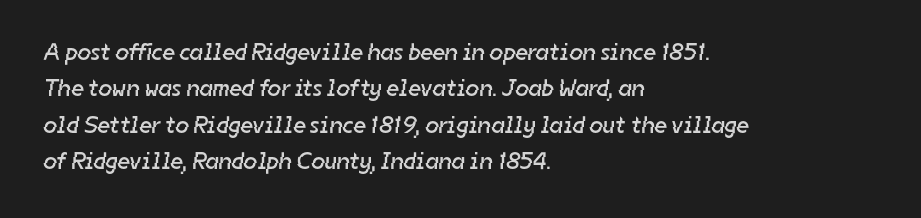
The passage is arranged the way most books set body copy — flush left. Words float on clear page, feet unadorned. No heavy texture on the line: the type isn't bold. If you measured baseline to baseline, you'd find a middling distance. Spacing between characters is what you'd get straight out of the box.
